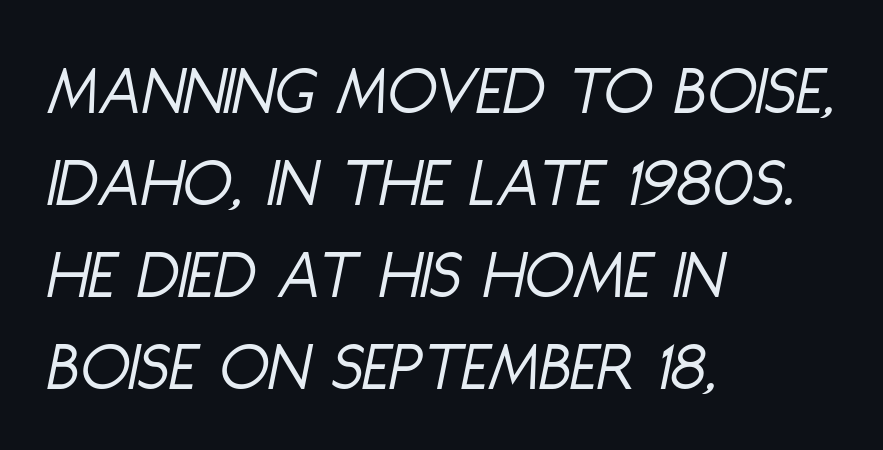
Q: Is the text bold? A: No.
Q: Is the text italic (slanted)? A: Yes, it leans right by about 11 degrees.
Q: Is the text underlined? A: No.
Q: How is the paragraph aligned? A: Left-aligned.
Q: Is the spacing between letters normal or unusually wide? A: Normal.
Q: Is the spacing between lines tight, normal or loose? A: Normal.
Q: Width (condensed, normal, or wide)? A: Condensed.
Q: Stroke contrast? A: Low.
Q: x-height? A: Large.
Q: Monospaced? A: No.
